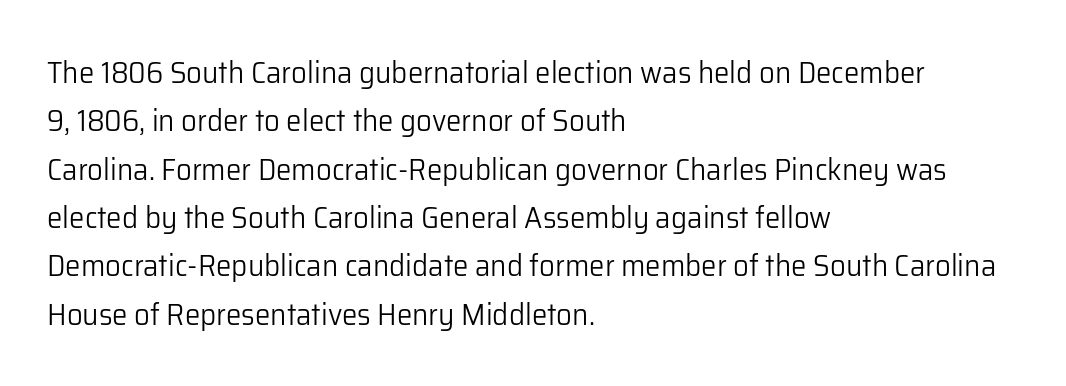
Q: Is the text bold? A: No.
Q: Is the text italic (slanted)? A: No, it is upright.
Q: Is the typeface a serif or a sans-serif typeface? A: Sans-serif.
Q: Is the text underlined? A: No.
Q: How is the paragraph aligned? A: Left-aligned.
Q: Is the spacing between letters normal or unusually wide? A: Normal.
Q: Is the spacing between lines tight, normal or loose? A: Normal.
Q: Width (condensed, normal, or wide)? A: Normal.
Q: Stroke contrast? A: Low.
Q: x-height? A: Medium.
Q: Monospaced? A: No.
